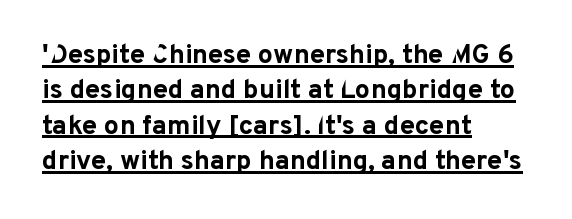
{"italic": "no", "bold": "yes", "underline": "yes", "align": "left", "line_spacing": "normal", "line_spacing_ratio": 1.31, "letter_spacing": "normal", "letter_spacing_em": 0.0, "glyph_px": 27}
